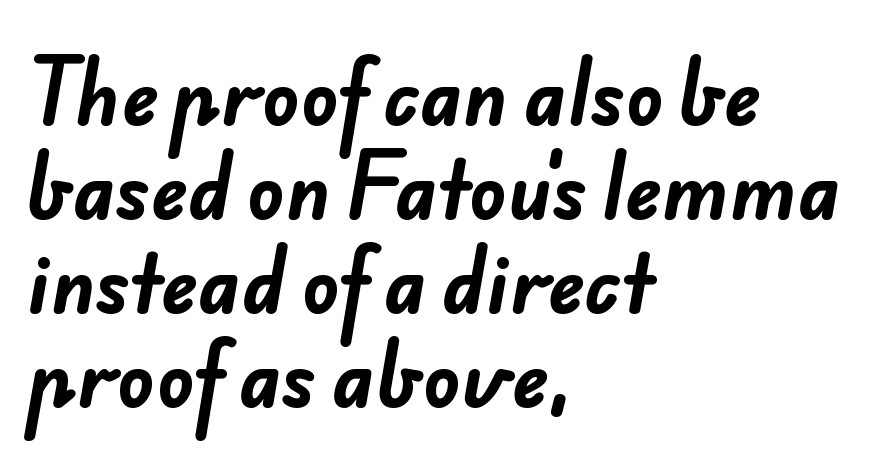
The image shows 77 px bold sans-serif type; set left-aligned, line spacing 1.22x, normal letter spacing, not underlined; low stroke contrast and a small x-height.
